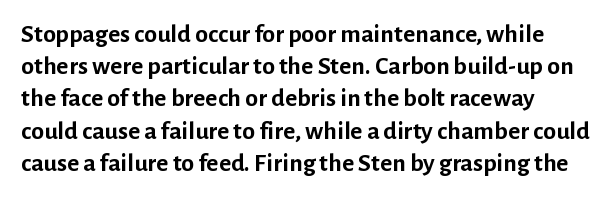
The image shows 26 px bold type, upright; set line spacing 1.24x, normal letter spacing, not underlined.
